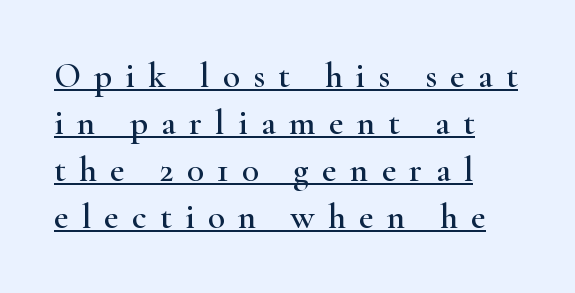
Q: Is the text italic (slanted)? A: No, it is upright.
Q: Is the typeface a serif or a sans-serif typeface? A: Serif.
Q: Is the text underlined? A: Yes.
Q: How is the paragraph aligned? A: Left-aligned.
Q: Is the spacing between letters normal or unusually wide? A: Unusually wide.
Q: Is the spacing between lines tight, normal or loose? A: Normal.
Q: Width (condensed, normal, or wide)? A: Wide.
Q: Stroke contrast? A: High.
Q: x-height? A: Small.
Q: Monospaced? A: No.
